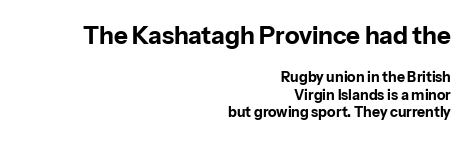
Q: Is the text bold? A: Yes.
Q: Is the text italic (slanted)? A: No, it is upright.
Q: Is the text underlined? A: No.
Q: How is the paragraph aligned? A: Right-aligned.
Q: Is the spacing between letters normal or unusually wide? A: Normal.
Q: Which block of text is set in a larger size, the first (top) or the second (bottom)? A: The first (top) one.
